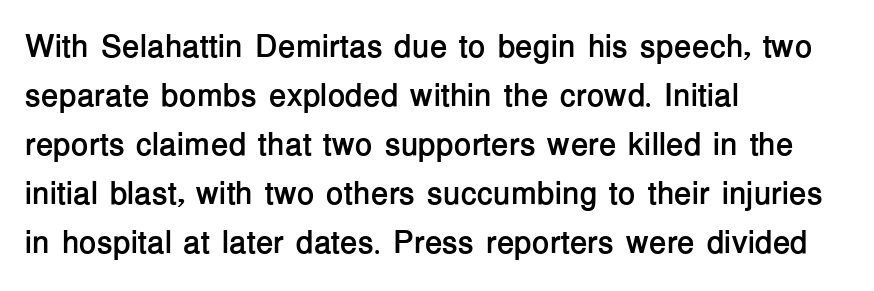
Font category for this specimen: sans-serif. Check under the words: just untouched page. Compared with typical paragraphs, the rows here are spaced about the same. Do the letters lean? They stand straight.
